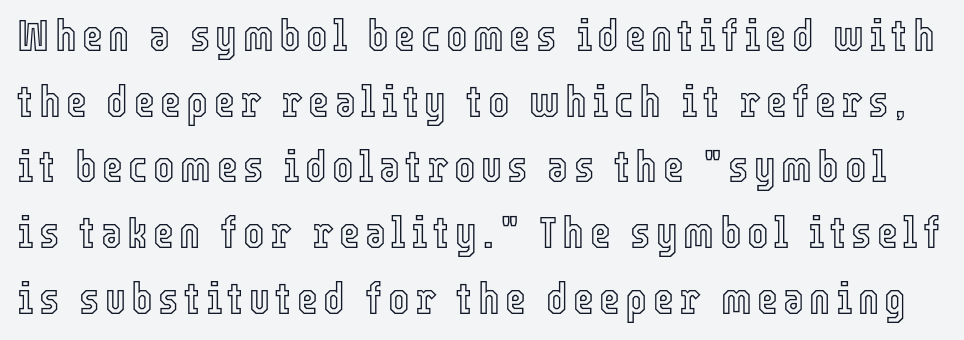
Lines of text with bare space underneath. Summary of vertical rhythm: regular, with standard interline spacing. Every character sits straight up, as roman type does. Each letter keeps its own natural width here, so spacing adapts to shape.
